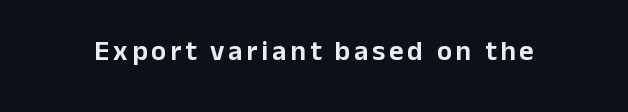
The image shows 28 px sans-serif type, upright; set not underlined; low stroke contrast and a medium x-height.
